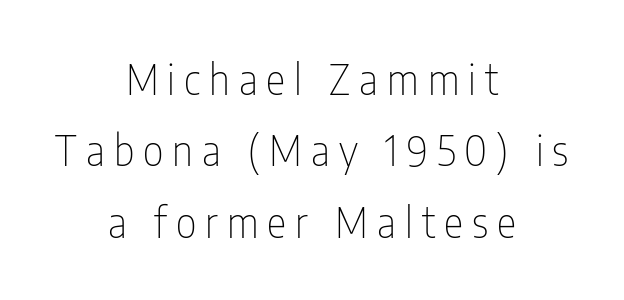
Any mark beneath the type? The region is blank. Here the designer chose a conventional face with non-uniform glyph widths. The typeface has the unassuming heft of standard copy or less. To sum up the face: it is a sans, with no serifs.
